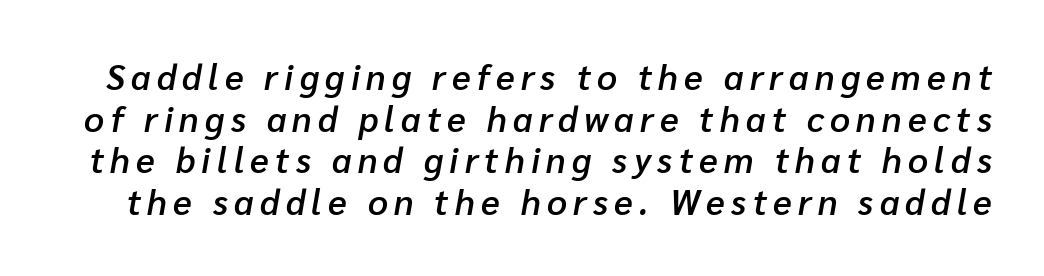
Spacing verdict: proportional, widths tailored to each character. The text carries the slant typical of an italic or oblique font. The passage shown is semibold, sitting just below true bold. Decoration check: the copy has no underline.
